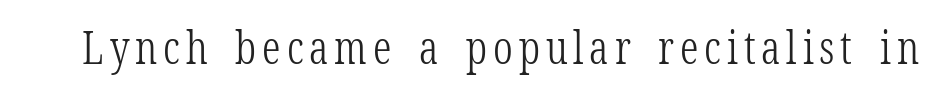
Q: Is the text bold? A: No.
Q: Is the text italic (slanted)? A: No, it is upright.
Q: Is the typeface a serif or a sans-serif typeface? A: Serif.
Q: Is the text underlined? A: No.
Q: Width (condensed, normal, or wide)? A: Condensed.
Q: Stroke contrast? A: Low.
Q: x-height? A: Medium.
Q: Monospaced? A: No.
